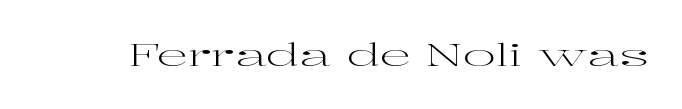
{"serif": "yes", "italic": "no", "bold": "no", "weight": "regular", "width": "wide", "stroke_contrast": "high", "x_height": "medium", "monospaced": "no", "underline": "no", "letter_spacing": "normal", "letter_spacing_em": 0.0, "glyph_px": 31}
